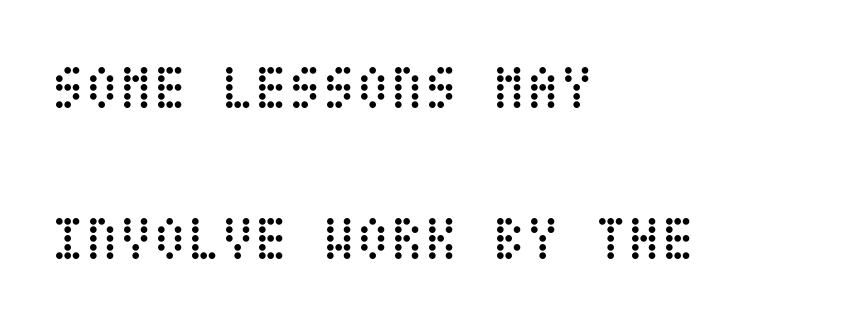
The image shows 62 px regular-weight, condensed type, upright; set left-aligned, loose line spacing (2.43x), normal letter spacing, not underlined; low stroke contrast and a large x-height.
